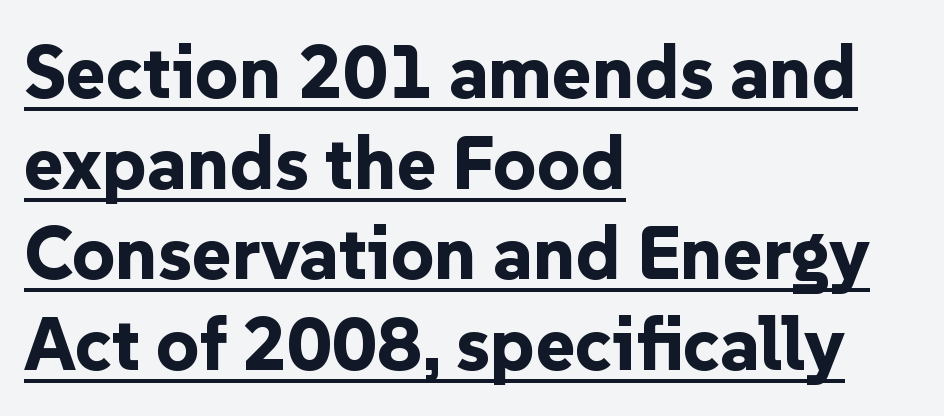
Q: Is the text bold? A: Yes.
Q: Is the text italic (slanted)? A: No, it is upright.
Q: Is the typeface a serif or a sans-serif typeface? A: Sans-serif.
Q: Is the text underlined? A: Yes.
Q: How is the paragraph aligned? A: Left-aligned.
Q: Is the spacing between letters normal or unusually wide? A: Normal.
Q: Width (condensed, normal, or wide)? A: Normal.
Q: Stroke contrast? A: Low.
Q: x-height? A: Medium.
Q: Monospaced? A: No.
